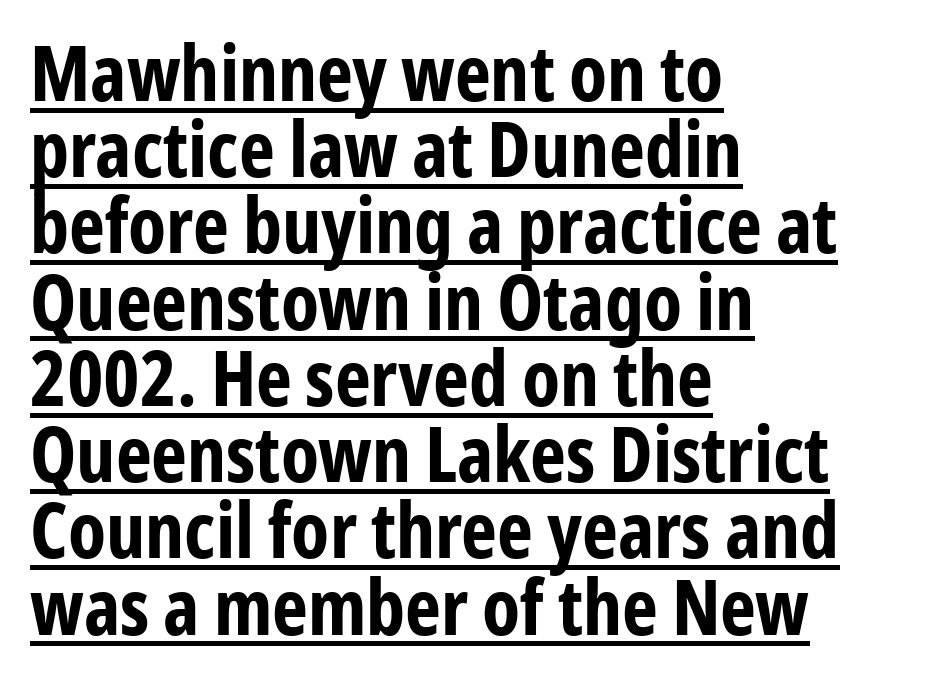
{"serif": "no", "italic": "no", "bold": "yes", "weight": "bold", "width": "condensed", "stroke_contrast": "low", "x_height": "medium", "monospaced": "no", "underline": "yes", "align": "left", "line_spacing": "tight", "line_spacing_ratio": 0.99, "letter_spacing": "normal", "letter_spacing_em": 0.0, "glyph_px": 77}
